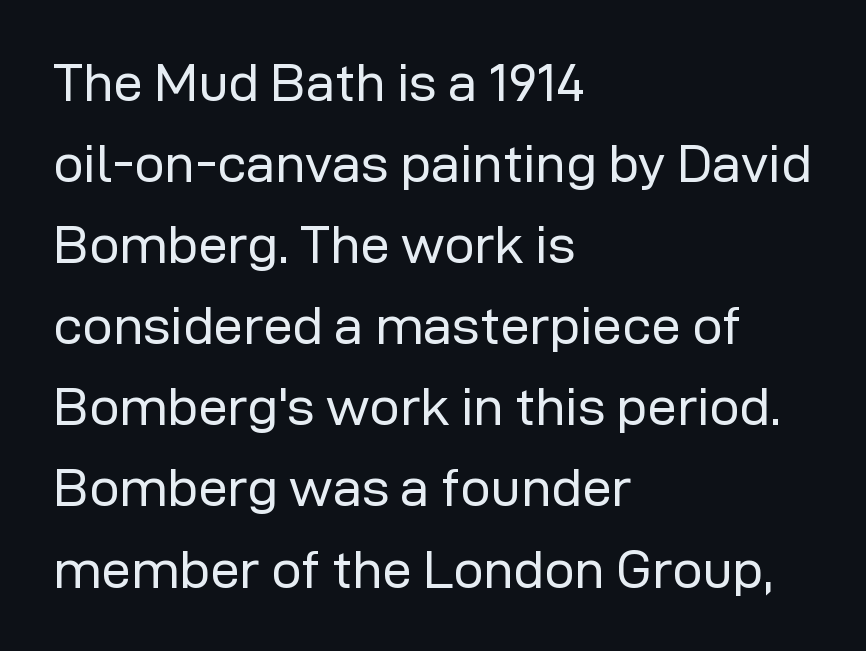
Q: Is the text bold? A: No.
Q: Is the text italic (slanted)? A: No, it is upright.
Q: Is the typeface a serif or a sans-serif typeface? A: Sans-serif.
Q: Is the text underlined? A: No.
Q: How is the paragraph aligned? A: Left-aligned.
Q: Is the spacing between letters normal or unusually wide? A: Normal.
Q: Is the spacing between lines tight, normal or loose? A: Normal.
Q: Width (condensed, normal, or wide)? A: Normal.
Q: Stroke contrast? A: Low.
Q: x-height? A: Medium.
Q: Monospaced? A: No.
